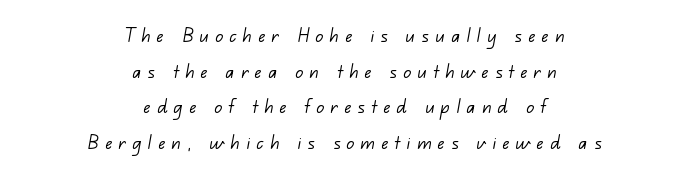
This sample is center-justified, so both line endings float freely. The glyphs are unaccompanied by any horizontal stroke below them. The strokes carry an ordinary text weight at most. The block of text has a typical density, with ordinary space between rows. The gaps between neighbouring characters are conspicuously large.
